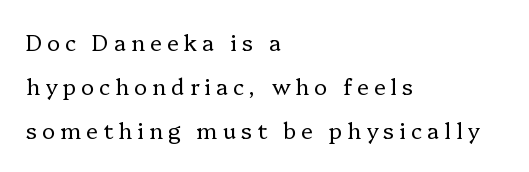
Q: Is the text bold? A: No.
Q: Is the text italic (slanted)? A: No, it is upright.
Q: Is the text underlined? A: No.
Q: How is the paragraph aligned? A: Left-aligned.
Q: Is the spacing between letters normal or unusually wide? A: Unusually wide.
Q: Is the spacing between lines tight, normal or loose? A: Loose.
